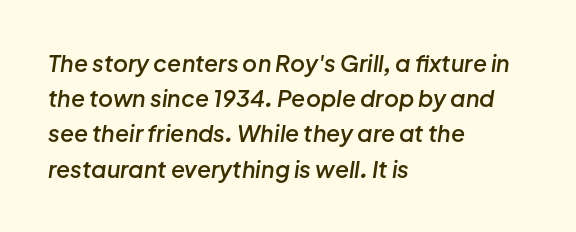
The image shows 23 px text type, italic (leaning right); set left-aligned, normal line spacing (1.53x), normal letter spacing, not underlined.
